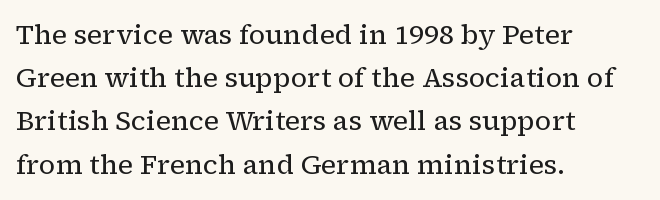
Q: Is the text bold? A: No.
Q: Is the text italic (slanted)? A: No, it is upright.
Q: Is the text underlined? A: No.
Q: How is the paragraph aligned? A: Left-aligned.
Q: Is the spacing between letters normal or unusually wide? A: Normal.
Q: Is the spacing between lines tight, normal or loose? A: Normal.
